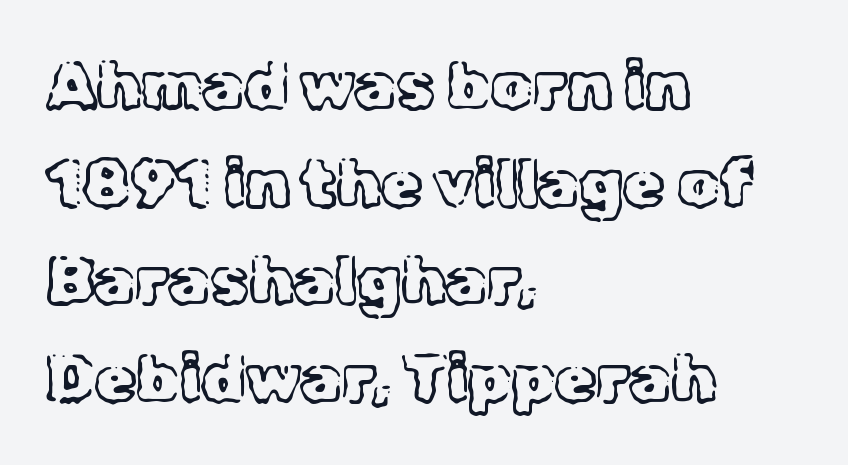
The image shows 66 px light serif type, upright; set left-aligned, normal line spacing (1.48x), normal letter spacing, not underlined; a medium x-height.
